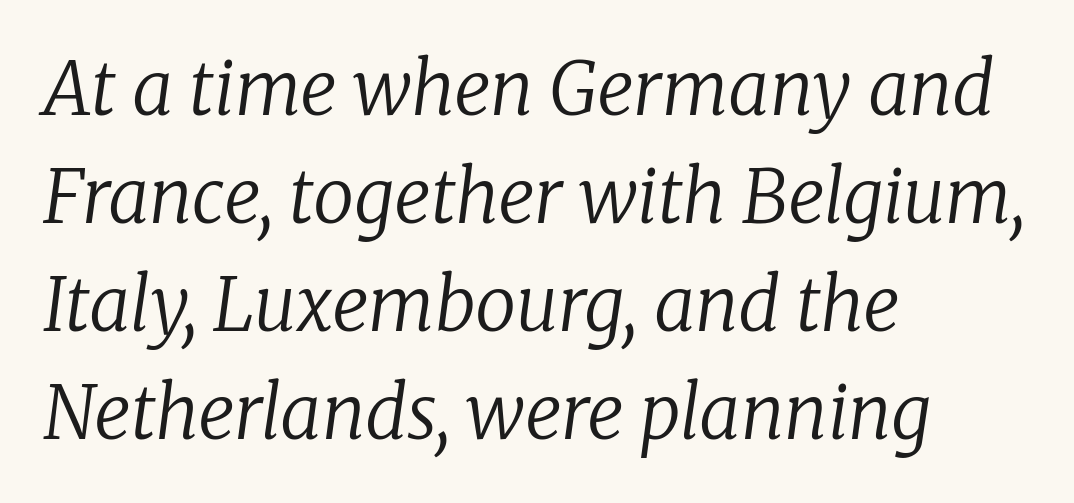
The passage is arranged the way most books set body copy — flush left. Classification — serif. Slant detected: the letters are inclined. Note the varied advance widths — an 'i' is clearly narrower than an 'm'.
